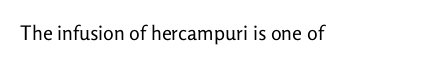
Q: Is the text bold? A: No.
Q: Is the text italic (slanted)? A: No, it is upright.
Q: Is the text underlined? A: No.
Q: How is the paragraph aligned? A: Left-aligned.
Q: Is the spacing between letters normal or unusually wide? A: Normal.
